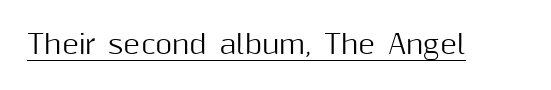
Q: Is the text italic (slanted)? A: No, it is upright.
Q: Is the text underlined? A: Yes.
Q: Is the spacing between letters normal or unusually wide? A: Normal.
